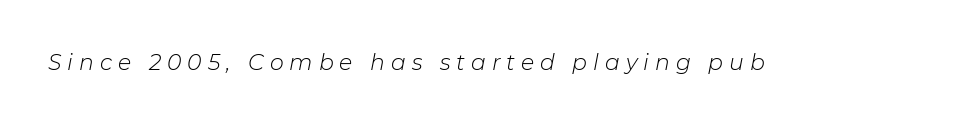
The image shows 22 px text type, italic (leaning right); set unusually wide letter spacing (+0.27 em), not underlined.
